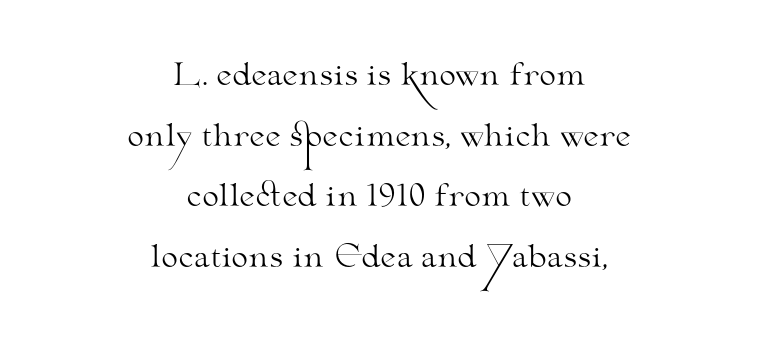
{"serif": "yes", "italic": "no", "bold": "no", "weight": "light", "width": "wide", "stroke_contrast": "medium", "x_height": "small", "monospaced": "no", "underline": "no", "align": "center", "line_spacing": "loose", "line_spacing_ratio": 2.02, "letter_spacing": "normal", "letter_spacing_em": 0.0, "glyph_px": 30}
